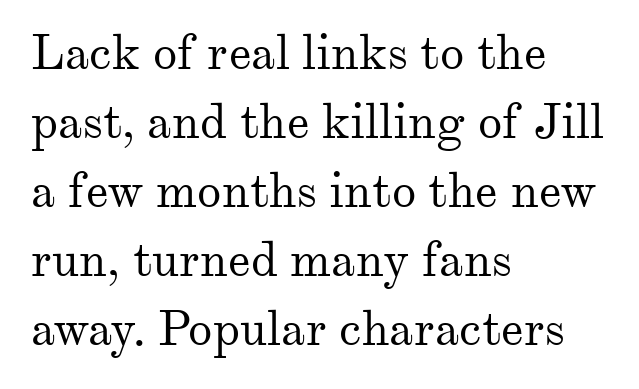
Q: Is the text bold? A: No.
Q: Is the text italic (slanted)? A: No, it is upright.
Q: Is the typeface a serif or a sans-serif typeface? A: Serif.
Q: Is the text underlined? A: No.
Q: How is the paragraph aligned? A: Left-aligned.
Q: Is the spacing between letters normal or unusually wide? A: Normal.
Q: Is the spacing between lines tight, normal or loose? A: Normal.
Q: Width (condensed, normal, or wide)? A: Normal.
Q: Stroke contrast? A: Medium.
Q: x-height? A: Small.
Q: Monospaced? A: No.
